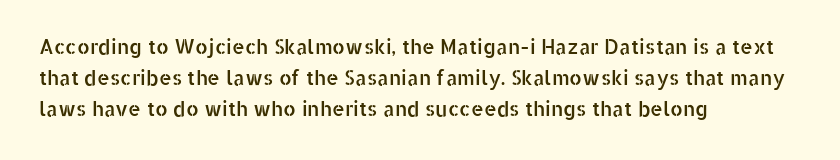
Letter spacing: default. This rendering uses left alignment, leaving the right contour irregular. The axis of the letterforms is exactly vertical. Evenly set lines give the paragraph a standard silhouette.
